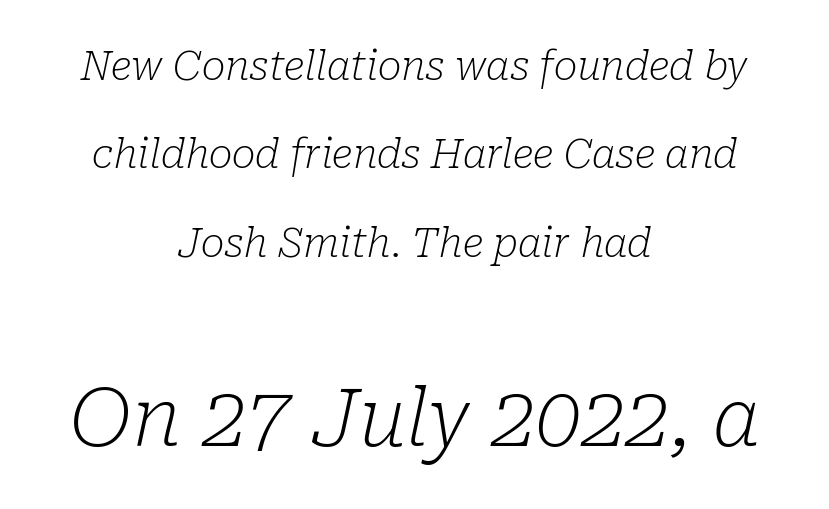
{"serif": "yes", "italic": "yes", "lean": "right", "slant_degrees": 10, "bold": "no", "weight": "light", "width": "normal", "stroke_contrast": "low", "x_height": "medium", "monospaced": "no", "underline": "no", "align": "center", "line_spacing": "loose", "line_spacing_ratio": 2.21, "letter_spacing": "normal", "letter_spacing_em": 0.0, "larger_block": "second", "size_ratio": 2.0, "glyph_px": 80}
